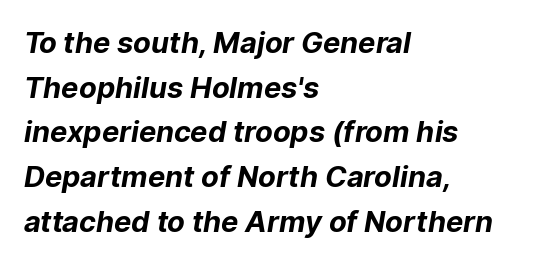
Q: Is the text bold? A: Yes.
Q: Is the typeface a serif or a sans-serif typeface? A: Sans-serif.
Q: Is the text underlined? A: No.
Q: How is the paragraph aligned? A: Left-aligned.
Q: Is the spacing between letters normal or unusually wide? A: Normal.
Q: Is the spacing between lines tight, normal or loose? A: Normal.
Q: Width (condensed, normal, or wide)? A: Normal.
Q: Stroke contrast? A: Low.
Q: x-height? A: Medium.
Q: Monospaced? A: No.
